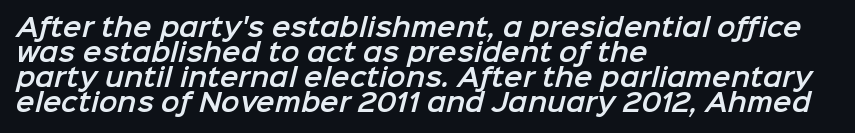
The image shows 25 px text type; set left-aligned, tight line spacing (1.0x), normal letter spacing, not underlined.
